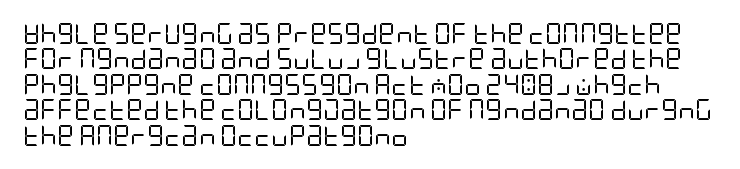
Q: Is the text bold? A: No.
Q: Is the text italic (slanted)? A: No, it is upright.
Q: Is the text underlined? A: No.
Q: How is the paragraph aligned? A: Left-aligned.
Q: Is the spacing between letters normal or unusually wide? A: Normal.
